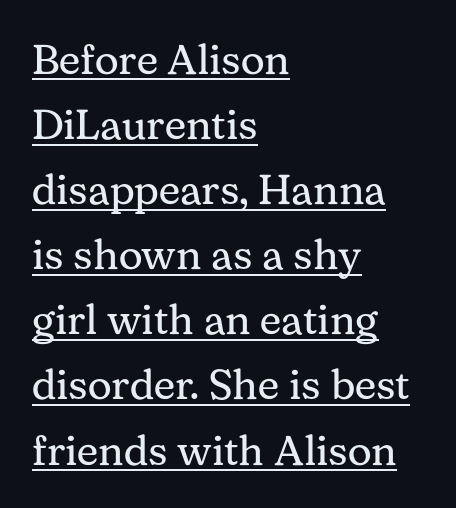
The image shows 42 px regular-weight serif type, upright; set left-aligned, normal line spacing (1.55x), normal letter spacing, underlined; medium stroke contrast and a medium x-height.
